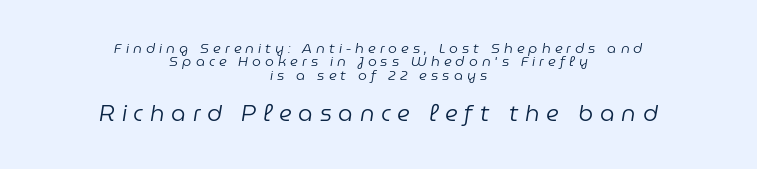
{"italic": "yes", "lean": "right", "slant_degrees": 9, "bold": "no", "underline": "no", "align": "center", "line_spacing": "tight", "line_spacing_ratio": 0.95, "letter_spacing": "wide", "letter_spacing_em": 0.29, "larger_block": "second", "size_ratio": 1.64, "glyph_px": 23}
